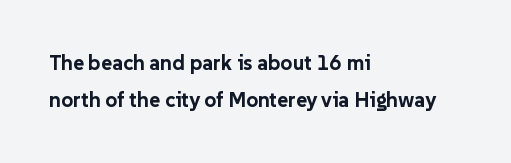
Q: Is the text bold? A: Yes.
Q: Is the text italic (slanted)? A: No, it is upright.
Q: Is the text underlined? A: No.
Q: How is the paragraph aligned? A: Left-aligned.
Q: Is the spacing between letters normal or unusually wide? A: Normal.
